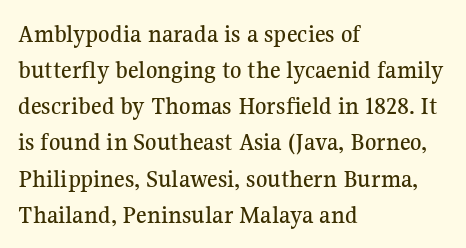
{"italic": "no", "underline": "no", "align": "left", "line_spacing": "normal", "line_spacing_ratio": 1.39, "letter_spacing": "normal", "letter_spacing_em": 0.0, "glyph_px": 26}
